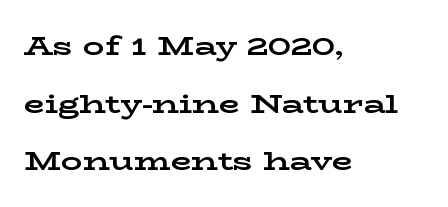
{"italic": "no", "bold": "yes", "underline": "no", "align": "left", "line_spacing": "loose", "line_spacing_ratio": 2.13, "letter_spacing": "normal", "letter_spacing_em": 0.0, "glyph_px": 27}
